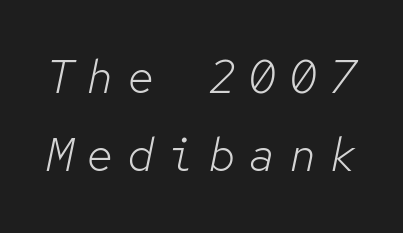
Q: Is the text bold? A: No.
Q: Is the text italic (slanted)? A: Yes, it leans right by about 12 degrees.
Q: Is the text underlined? A: No.
Q: Is the spacing between letters normal or unusually wide? A: Unusually wide.
Q: Is the spacing between lines tight, normal or loose? A: Normal.
Q: Width (condensed, normal, or wide)? A: Normal.
Q: Stroke contrast? A: Low.
Q: x-height? A: Medium.
Q: Monospaced? A: Yes.
